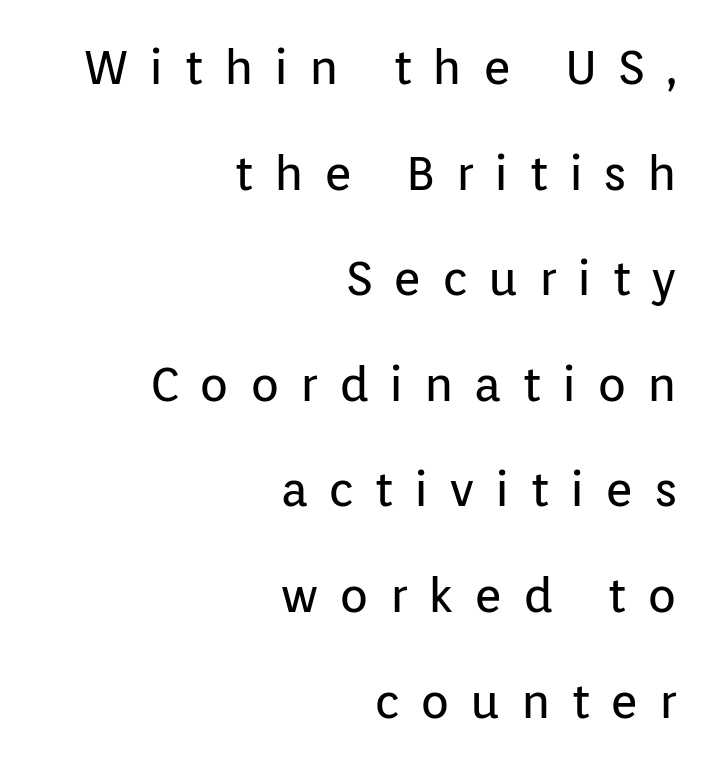
Q: Is the text bold? A: No.
Q: Is the text italic (slanted)? A: No, it is upright.
Q: Is the typeface a serif or a sans-serif typeface? A: Sans-serif.
Q: Is the text underlined? A: No.
Q: How is the paragraph aligned? A: Right-aligned.
Q: Is the spacing between letters normal or unusually wide? A: Unusually wide.
Q: Is the spacing between lines tight, normal or loose? A: Loose.
Q: Width (condensed, normal, or wide)? A: Normal.
Q: Stroke contrast? A: Low.
Q: x-height? A: Medium.
Q: Monospaced? A: No.
